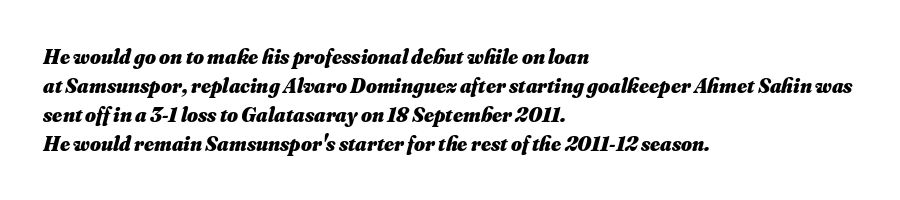
No word sits above an underline. The glyphs look as if they've been sheared to an angle. Look at the tracking — it's just the regular setting, nothing added. Vertically, the passage feels balanced, rows spaced as you'd expect.
